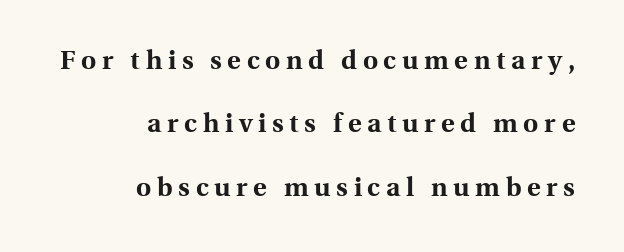
Has an underline been added? It has not. The glyphs have the mass of a bold cut. The passage is arranged like a letterhead date or caption credit — flush right. Italic: no, the glyphs are upright roman. The space between consecutive lines is lavish. Loose tracking; the words dissolve into strings of separated letters.
